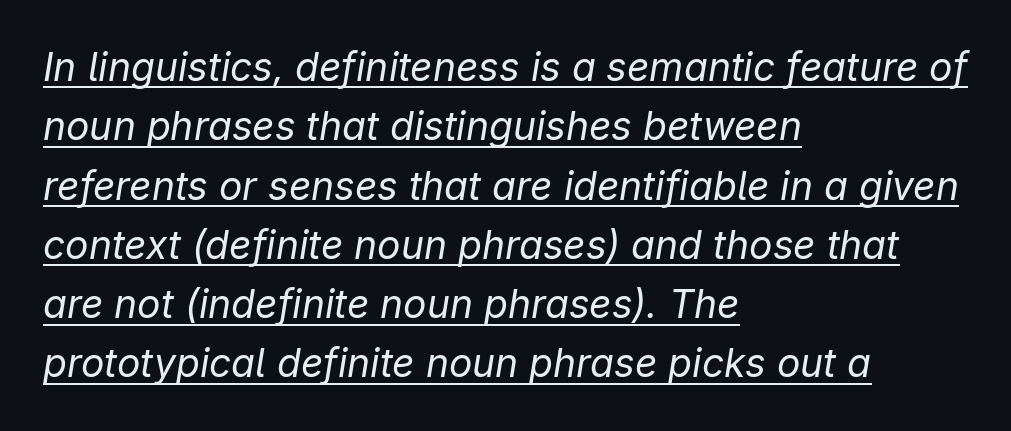
{"italic": "yes", "lean": "right", "slant_degrees": 9, "bold": "no", "weight": "regular", "width": "normal", "stroke_contrast": "low", "x_height": "medium", "monospaced": "no", "underline": "yes", "align": "left", "line_spacing": "normal", "line_spacing_ratio": 1.52, "letter_spacing": "normal", "letter_spacing_em": 0.0, "glyph_px": 39}
